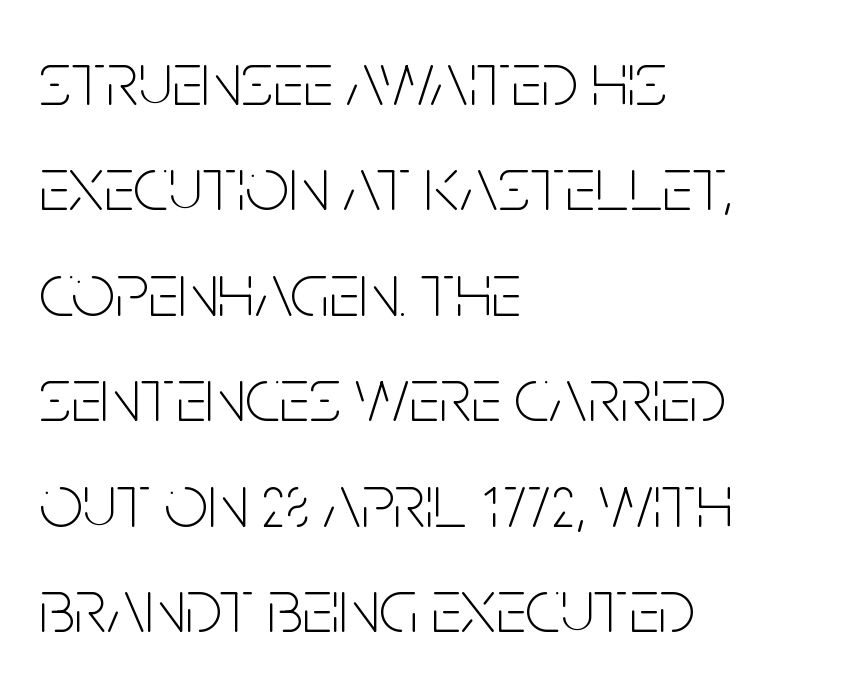
{"serif": "no", "italic": "no", "bold": "no", "weight": "thin", "width": "condensed", "stroke_contrast": "low", "x_height": "large", "monospaced": "no", "underline": "no", "align": "left", "line_spacing": "normal", "line_spacing_ratio": 1.37, "letter_spacing": "normal", "letter_spacing_em": 0.0, "glyph_px": 77}
